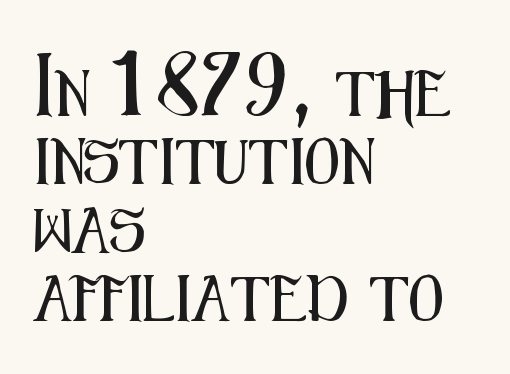
{"italic": "no", "width": "condensed", "stroke_contrast": "medium", "x_height": "medium", "monospaced": "no", "underline": "no", "align": "left", "line_spacing": "normal", "line_spacing_ratio": 1.52, "letter_spacing": "normal", "letter_spacing_em": 0.0, "glyph_px": 45}
